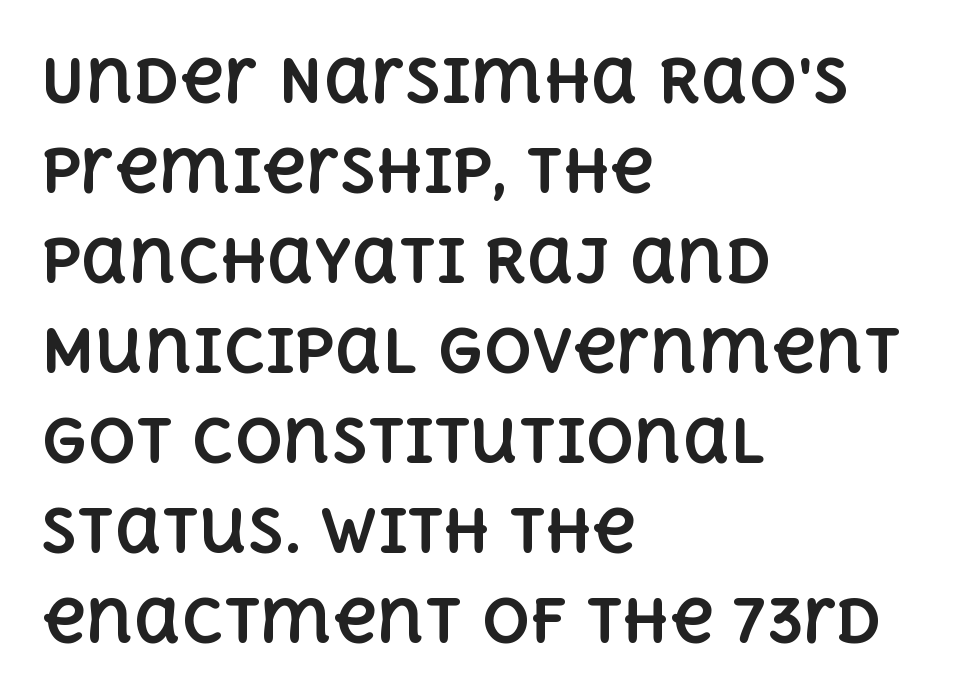
Its strokes are broad and dark, the hallmark of bold type. The rows are spaced the way most documents space them. Italic: no, the glyphs are upright roman. Is the letter spacing exaggerated? No — it looks like the ordinary default.
